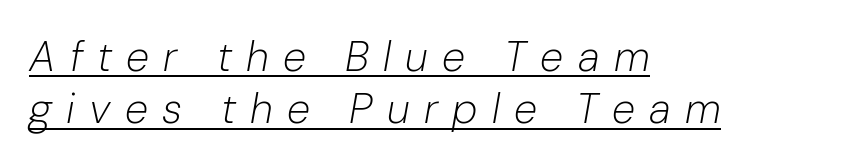
{"italic": "yes", "lean": "right", "slant_degrees": 10, "bold": "no", "weight": "light", "width": "normal", "stroke_contrast": "low", "x_height": "medium", "monospaced": "no", "underline": "yes", "align": "left", "line_spacing": "normal", "line_spacing_ratio": 1.25, "letter_spacing": "wide", "letter_spacing_em": 0.34, "glyph_px": 42}
